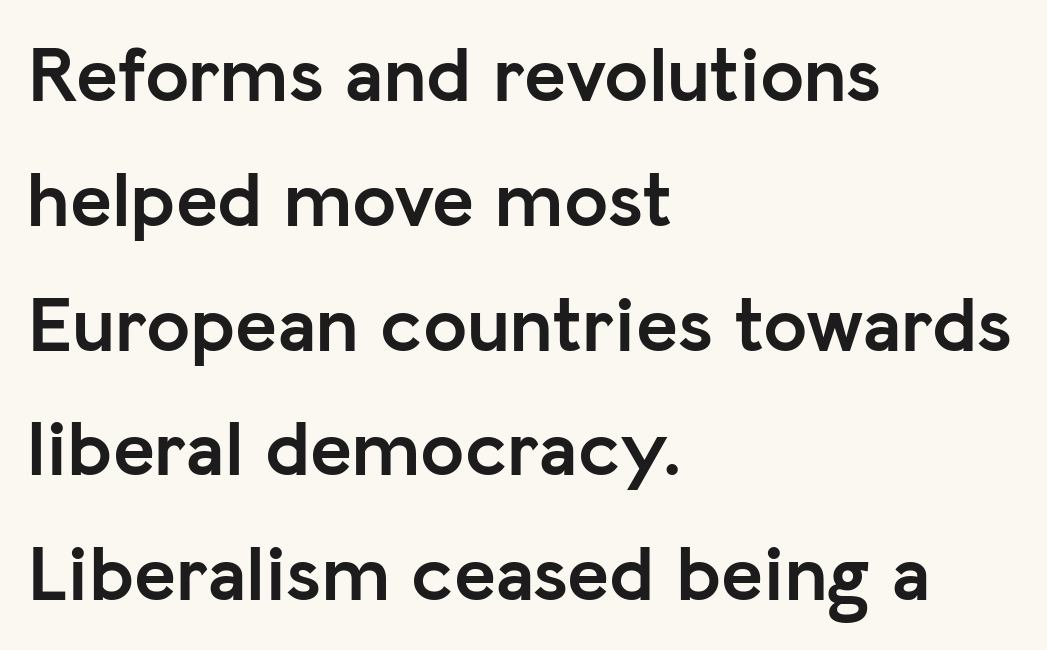
{"serif": "no", "italic": "no", "bold": "yes", "weight": "semibold", "width": "normal", "stroke_contrast": "low", "x_height": "medium", "monospaced": "no", "underline": "no", "align": "left", "line_spacing": "normal", "line_spacing_ratio": 1.58, "letter_spacing": "normal", "letter_spacing_em": 0.0, "glyph_px": 79}
